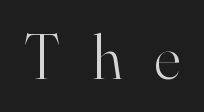
{"serif": "yes", "italic": "no", "bold": "no", "weight": "light", "width": "normal", "stroke_contrast": "high", "x_height": "small", "monospaced": "no", "underline": "no", "letter_spacing": "wide", "letter_spacing_em": 0.49, "glyph_px": 64}
